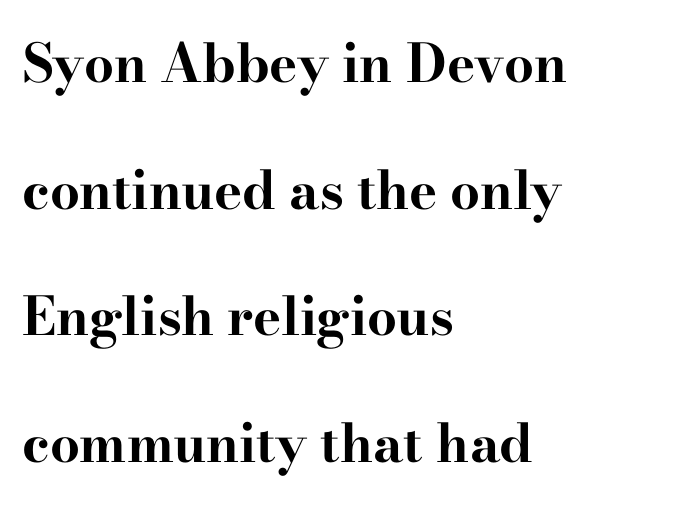
Q: Is the text bold? A: Yes.
Q: Is the text italic (slanted)? A: No, it is upright.
Q: Is the typeface a serif or a sans-serif typeface? A: Serif.
Q: Is the text underlined? A: No.
Q: How is the paragraph aligned? A: Left-aligned.
Q: Is the spacing between letters normal or unusually wide? A: Normal.
Q: Is the spacing between lines tight, normal or loose? A: Loose.
Q: Width (condensed, normal, or wide)? A: Wide.
Q: Stroke contrast? A: High.
Q: x-height? A: Small.
Q: Monospaced? A: No.
